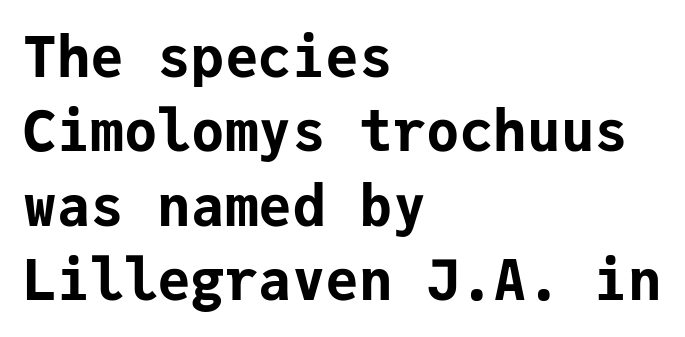
{"serif": "no", "italic": "no", "bold": "yes", "weight": "bold", "width": "normal", "stroke_contrast": "low", "x_height": "medium", "monospaced": "yes", "underline": "no", "align": "left", "line_spacing": "normal", "line_spacing_ratio": 1.33, "letter_spacing": "normal", "letter_spacing_em": 0.0, "glyph_px": 56}
